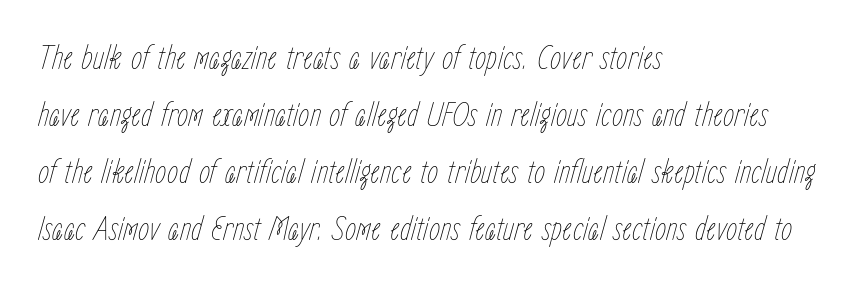
The glyphs are unaccompanied by any horizontal stroke below them. Stems here are at most as thick as an everyday book face. These lines are rendered in a variable-pitch font. The compositor pushed each line to the left boundary.
